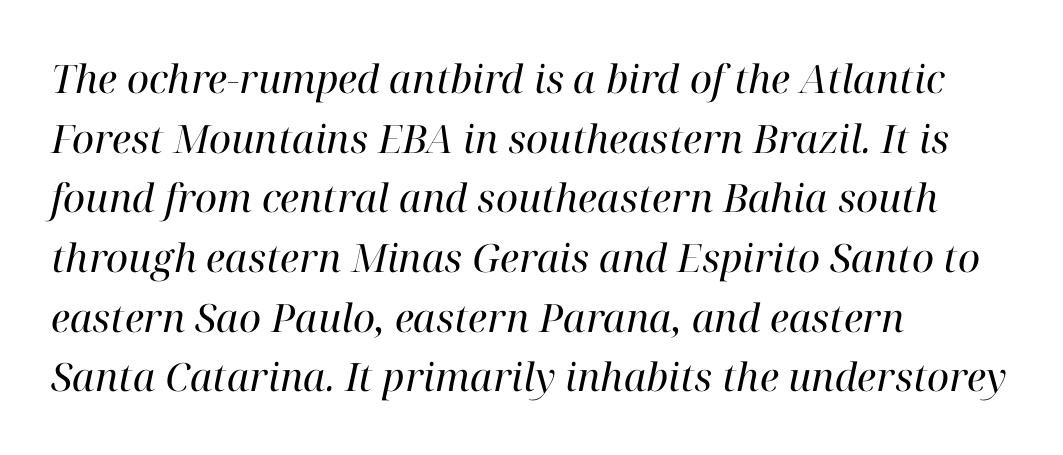
{"serif": "yes", "italic": "yes", "lean": "right", "slant_degrees": 12, "bold": "no", "weight": "regular", "width": "normal", "stroke_contrast": "high", "x_height": "medium", "monospaced": "no", "underline": "no", "align": "left", "line_spacing": "normal", "line_spacing_ratio": 1.53, "letter_spacing": "normal", "letter_spacing_em": 0.0, "glyph_px": 39}
